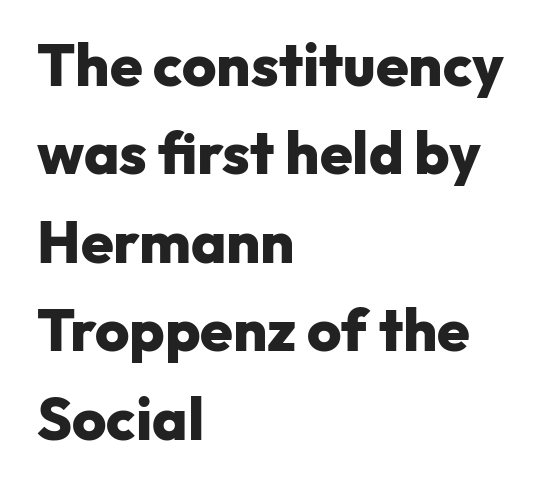
Think of a printed novel: that variable character pitch is what you see here. Notice how descenders clear the ascenders below comfortably — that's standard leading. Honestly, there is no underline to notice here at all. Every stem runs plumb, perpendicular to the baseline.
